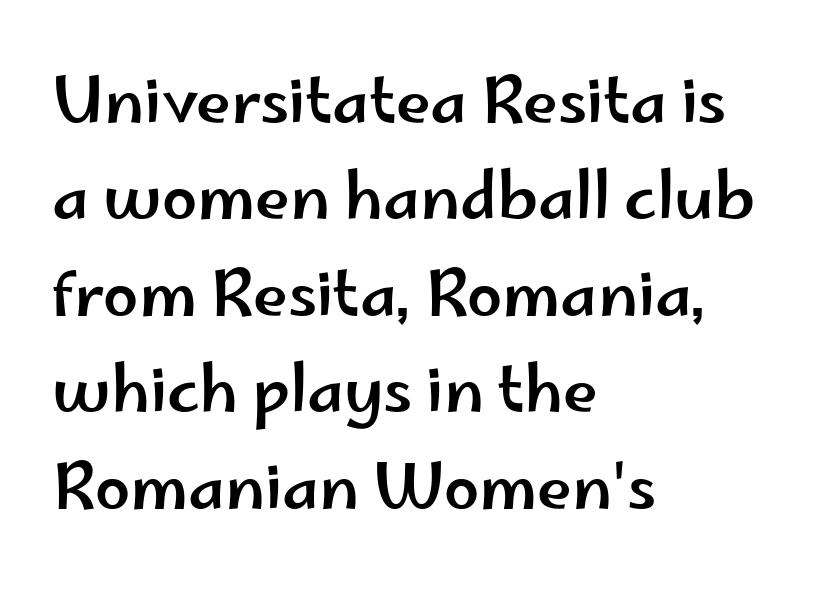
Spacing verdict: proportional, widths tailored to each character. Quick note: not italic, upright. This block has exactly the height ordinary leading produces. Letter spacing: default. The rendering shows plain stroke endings on the letterforms — a sans-serif design. The compositor pushed each line to the left boundary.
